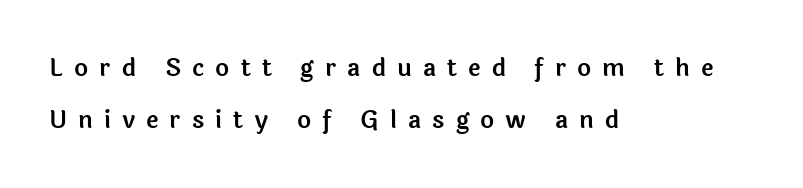
These lines have a slow, spaced-out rhythm from letter to letter. The letters stand upright; this is a roman face. Notice how the passage keeps a crisp vertical edge on the left only. Students, observe: this is what heavily led, spacious text looks like. A clean baseline with only descenders dipping below it.
